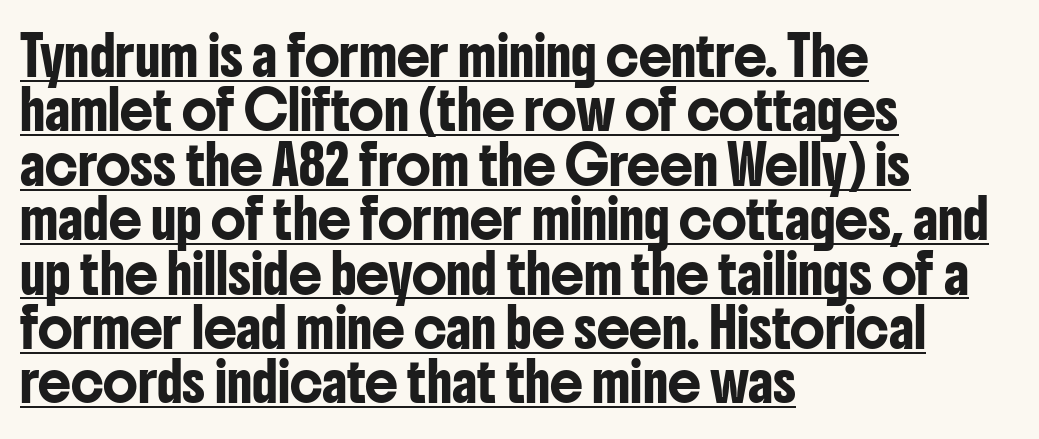
{"serif": "no", "italic": "no", "width": "condensed", "stroke_contrast": "low", "x_height": "medium", "monospaced": "no", "underline": "yes", "align": "left", "line_spacing": "normal", "line_spacing_ratio": 1.47, "letter_spacing": "normal", "letter_spacing_em": 0.0, "glyph_px": 37}
